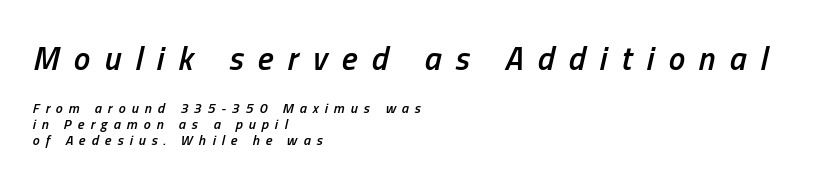
{"italic": "yes", "lean": "right", "slant_degrees": 13, "bold": "semi", "weight": "semibold", "width": "condensed", "stroke_contrast": "low", "x_height": "medium", "monospaced": "no", "underline": "no", "align": "left", "line_spacing_ratio": 1.16, "letter_spacing": "wide", "letter_spacing_em": 0.43, "larger_block": "first", "size_ratio": 2.36, "glyph_px": 33}
